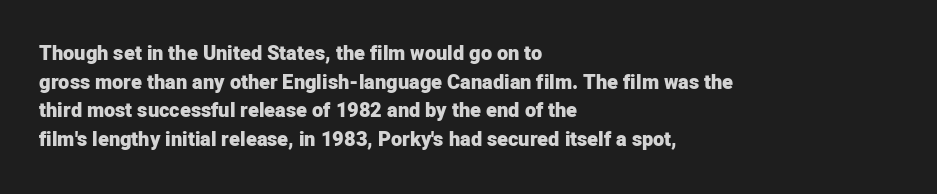
This sample uses an upright cut, with every glyph sitting square on the baseline. Only glyphs here, with clear space below each row. Visually the block forms a straight wall on the left and a jagged coastline on the right. Its strokes are broad and dark, the hallmark of bold type. This block has exactly the height ordinary leading produces. The passage shown has conventional tracking throughout.
